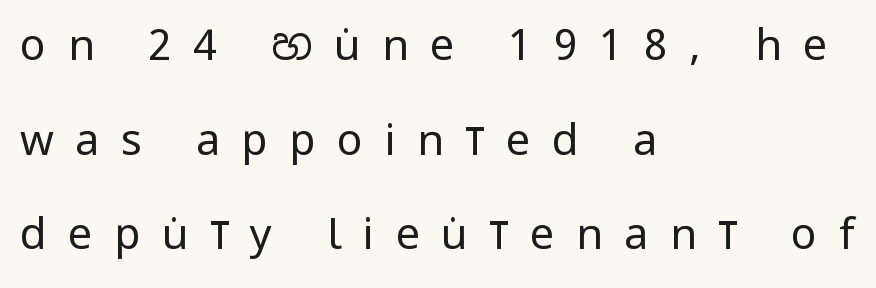
Q: Is the text bold? A: No.
Q: Is the text italic (slanted)? A: No, it is upright.
Q: Is the typeface a serif or a sans-serif typeface? A: Sans-serif.
Q: Is the text underlined? A: No.
Q: How is the paragraph aligned? A: Left-aligned.
Q: Is the spacing between letters normal or unusually wide? A: Unusually wide.
Q: Is the spacing between lines tight, normal or loose? A: Loose.
Q: Width (condensed, normal, or wide)? A: Condensed.
Q: Stroke contrast? A: Low.
Q: x-height? A: Large.
Q: Monospaced? A: No.
